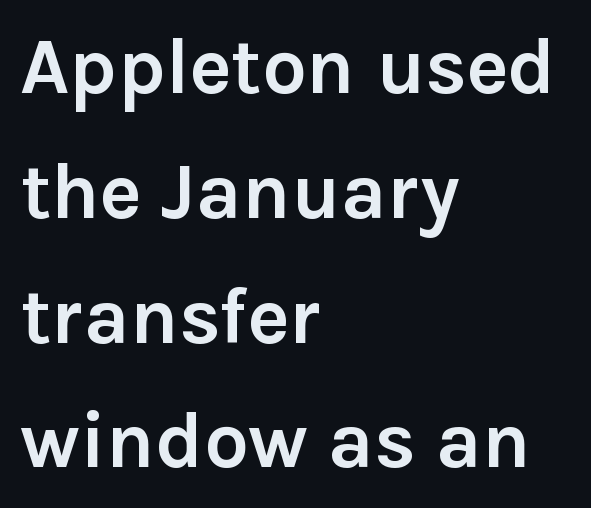
Are there feet on the stems? There aren't — it's a sans. Proportional: the letters do not fall into vertical columns. Quick note: interline space is typical. It's the straight-up-and-down kind of type.
